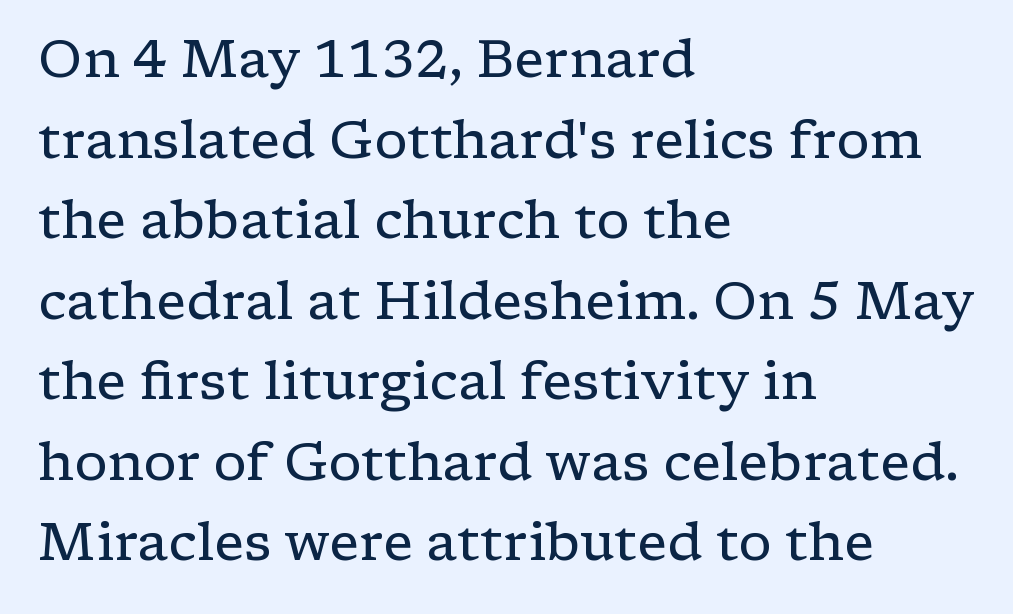
Q: Is the text bold? A: No.
Q: Is the text italic (slanted)? A: No, it is upright.
Q: Is the typeface a serif or a sans-serif typeface? A: Serif.
Q: Is the text underlined? A: No.
Q: How is the paragraph aligned? A: Left-aligned.
Q: Is the spacing between letters normal or unusually wide? A: Normal.
Q: Is the spacing between lines tight, normal or loose? A: Normal.
Q: Width (condensed, normal, or wide)? A: Wide.
Q: Stroke contrast? A: Low.
Q: x-height? A: Medium.
Q: Monospaced? A: No.
